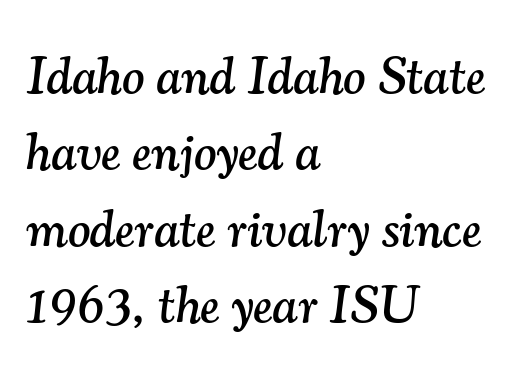
Varying glyph widths throughout — classic text-font behaviour. The passage shown is not underscored anywhere. The face used here is rendered with its standard letterfit. The lines in this sample share a left origin and differ only in where they stop. When letters slant like this, we call the style italic.
